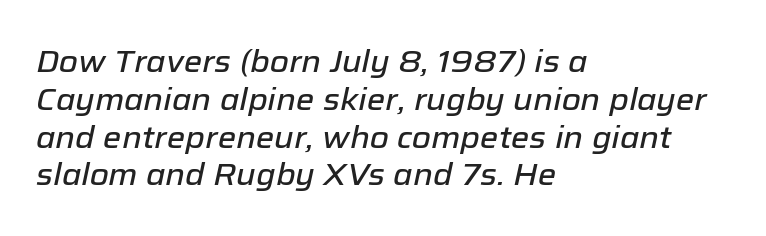
The image shows 31 px text type, italic (leaning right); set left-aligned, line spacing 1.22x, normal letter spacing, not underlined; low stroke contrast and a medium x-height.
